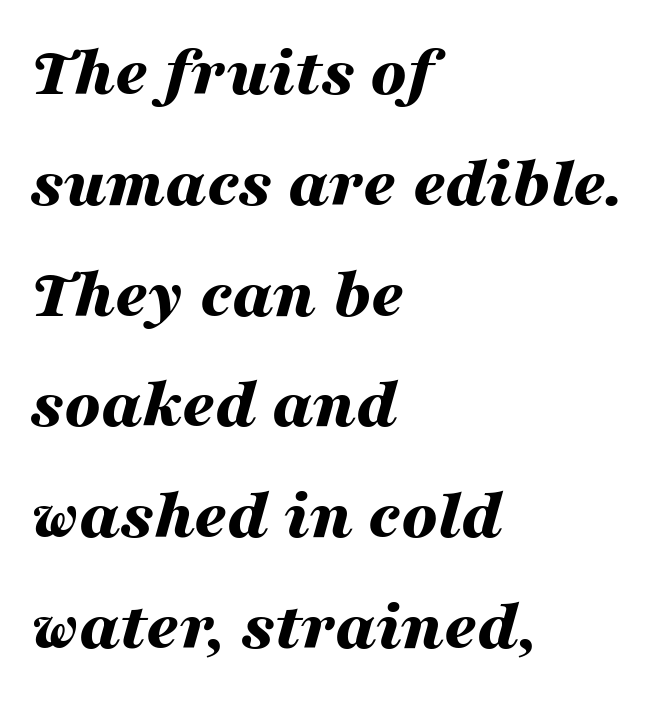
{"italic": "yes", "lean": "right", "slant_degrees": 16, "bold": "yes", "weight": "bold", "width": "wide", "stroke_contrast": "medium", "x_height": "medium", "monospaced": "no", "underline": "no", "align": "left", "line_spacing": "normal", "line_spacing_ratio": 1.56, "letter_spacing": "normal", "letter_spacing_em": 0.0, "glyph_px": 71}
